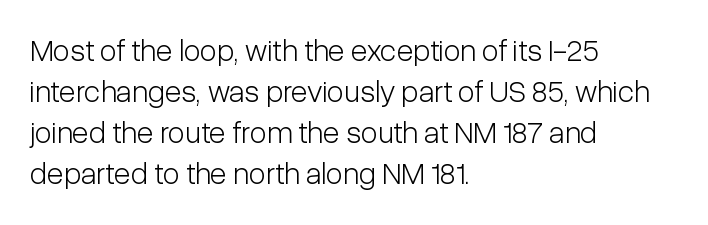
This is sans-serif lettering, the kind often seen on screens and signage. Each line starts at the same left margin while the right side varies. The string is rendered with underlining switched off. The strokes carry an ordinary text weight at most.
